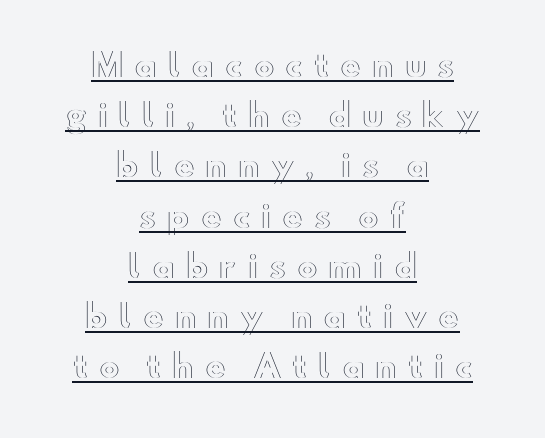
The image shows 31 px wide type, upright; set centered, normal line spacing (1.62x), unusually wide letter spacing (+0.35 em), underlined; a small x-height.
